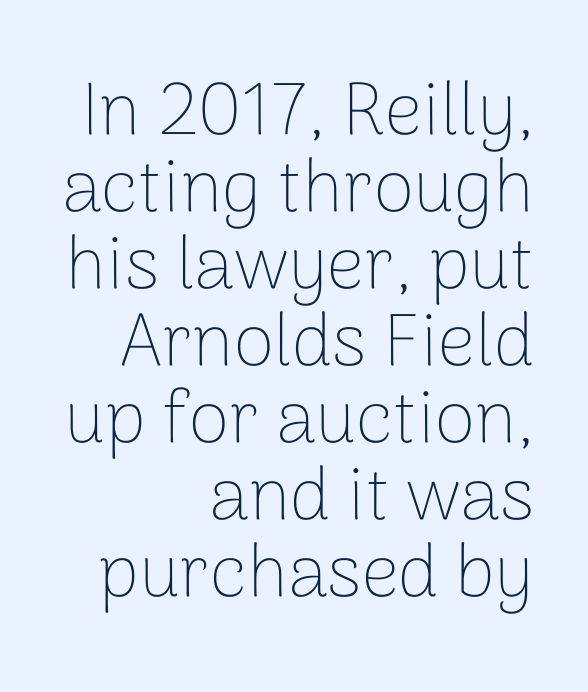
{"serif": "no", "italic": "no", "bold": "no", "weight": "thin", "width": "normal", "stroke_contrast": "low", "x_height": "medium", "monospaced": "no", "underline": "no", "align": "right", "line_spacing": "tight", "line_spacing_ratio": 1.04, "letter_spacing": "normal", "letter_spacing_em": 0.0, "glyph_px": 74}
